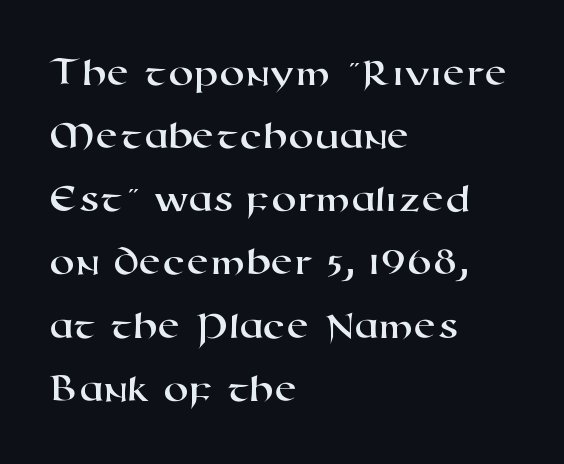
The image shows 41 px wide sans-serif type; set left-aligned, normal line spacing (1.54x), normal letter spacing, not underlined; high stroke contrast and a medium x-height.
